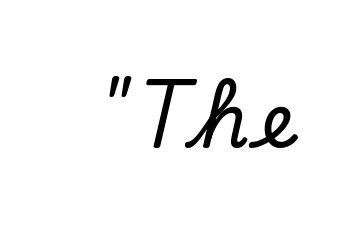
{"serif": "yes", "italic": "yes", "lean": "right", "slant_degrees": 13, "width": "normal", "stroke_contrast": "low", "x_height": "small", "monospaced": "no", "underline": "no", "glyph_px": 76}
